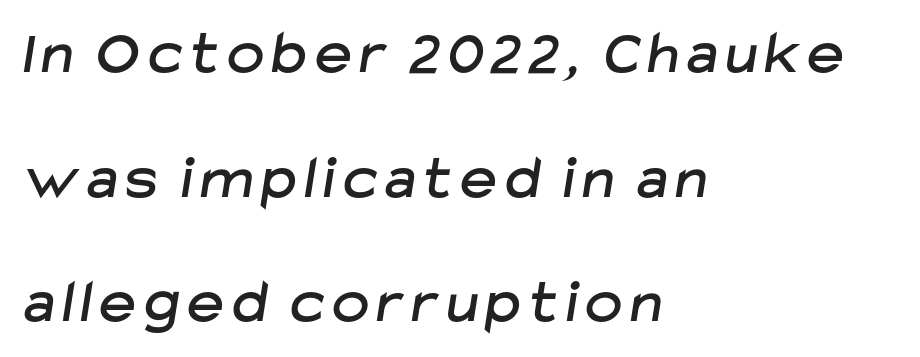
The face used here is proportionally spaced, like ordinary book or web type. Every row of glyphs begins at an identical x-position on the left. Leading is clearly above the norm, producing a sparse column. Are there feet on the stems? There aren't — it's a sans.
